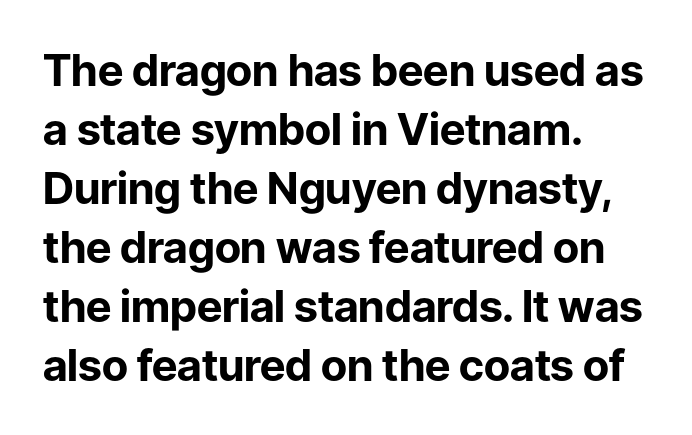
{"serif": "no", "italic": "no", "bold": "yes", "weight": "bold", "width": "normal", "stroke_contrast": "low", "x_height": "medium", "monospaced": "no", "underline": "no", "align": "left", "line_spacing": "normal", "line_spacing_ratio": 1.34, "letter_spacing": "normal", "letter_spacing_em": 0.0, "glyph_px": 44}
